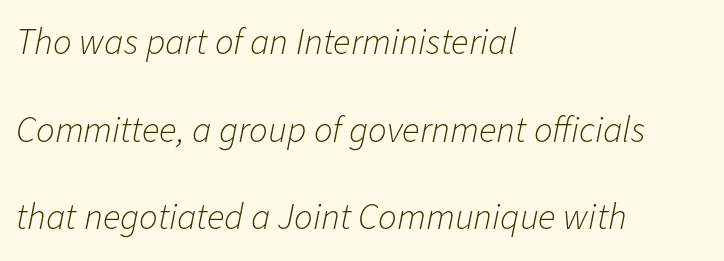
Q: Is the text bold? A: No.
Q: Is the text italic (slanted)? A: Yes, it leans right by about 11 degrees.
Q: Is the text underlined? A: No.
Q: How is the paragraph aligned? A: Left-aligned.
Q: Is the spacing between letters normal or unusually wide? A: Normal.
Q: Is the spacing between lines tight, normal or loose? A: Loose.
Q: Width (condensed, normal, or wide)? A: Normal.
Q: Stroke contrast? A: Low.
Q: x-height? A: Medium.
Q: Monospaced? A: No.
